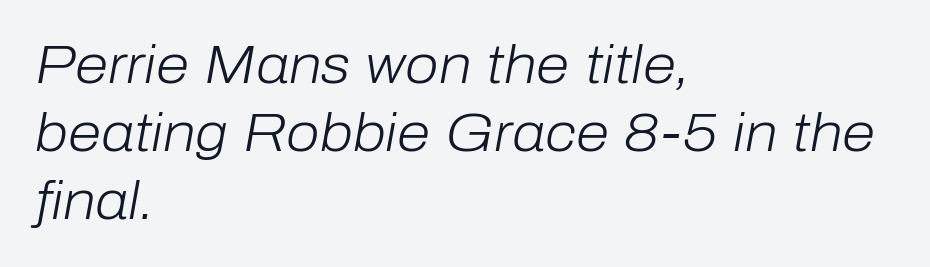
The image shows 54 px light type, italic (leaning right); set left-aligned, normal line spacing (1.26x), normal letter spacing, not underlined; low stroke contrast and a medium x-height.
